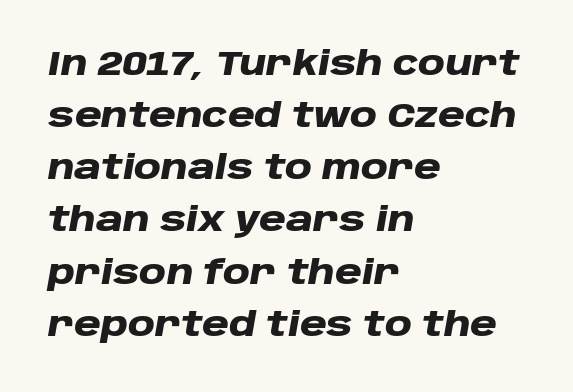
{"italic": "yes", "lean": "right", "slant_degrees": 10, "bold": "yes", "weight": "heavy", "width": "wide", "stroke_contrast": "low", "x_height": "large", "monospaced": "no", "underline": "no", "align": "left", "line_spacing": "normal", "line_spacing_ratio": 1.58, "letter_spacing": "normal", "letter_spacing_em": 0.0, "glyph_px": 33}
